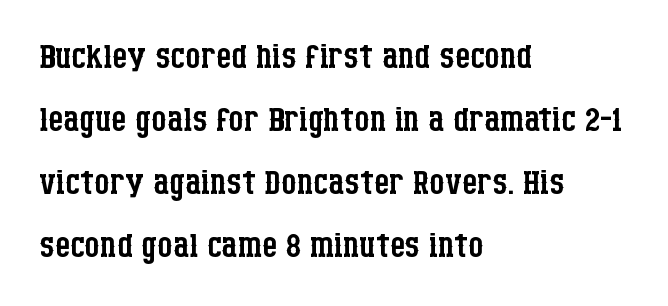
Q: Is the text bold? A: No.
Q: Is the text italic (slanted)? A: No, it is upright.
Q: Is the typeface a serif or a sans-serif typeface? A: Serif.
Q: Is the text underlined? A: No.
Q: How is the paragraph aligned? A: Left-aligned.
Q: Is the spacing between letters normal or unusually wide? A: Normal.
Q: Is the spacing between lines tight, normal or loose? A: Normal.
Q: Width (condensed, normal, or wide)? A: Condensed.
Q: Stroke contrast? A: Low.
Q: x-height? A: Large.
Q: Monospaced? A: No.
